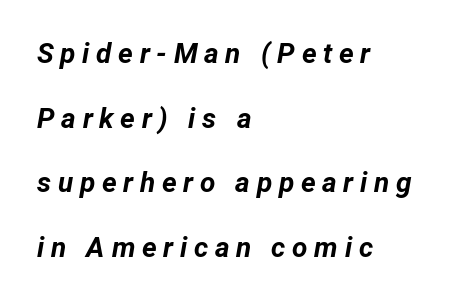
{"italic": "yes", "lean": "right", "slant_degrees": 12, "bold": "yes", "weight": "bold", "width": "normal", "stroke_contrast": "low", "x_height": "medium", "monospaced": "no", "underline": "no", "align": "left", "line_spacing": "loose", "line_spacing_ratio": 2.31, "letter_spacing": "wide", "letter_spacing_em": 0.24, "glyph_px": 28}
